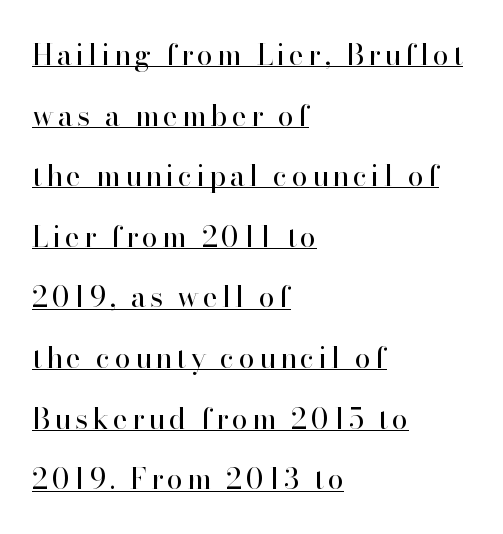
Visually the block forms a straight wall on the left and a jagged coastline on the right. The lettering is marked with a stroke running underneath it. The letterforms sit at book weight or below. Proportional: the letters do not fall into vertical columns. Interline gaps are noticeably wide in this sample. The letters stand straight up with perfectly vertical stems.
